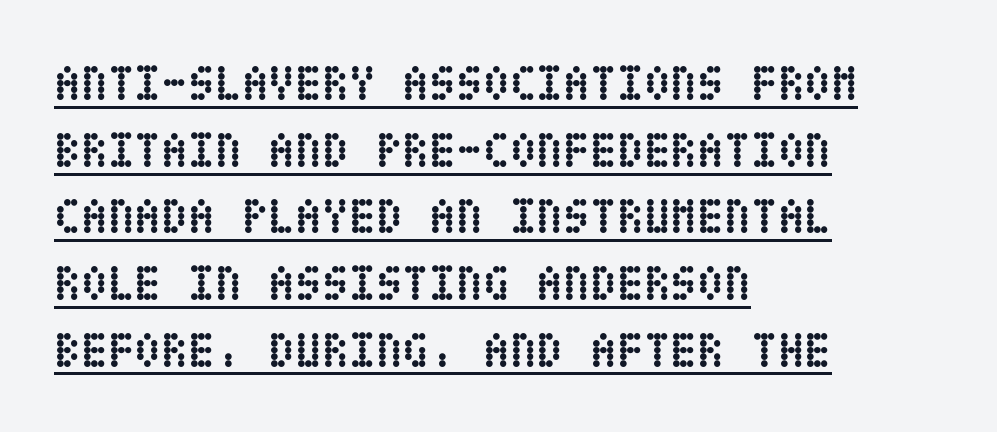
{"italic": "no", "bold": "yes", "weight": "semibold", "width": "condensed", "stroke_contrast": "low", "x_height": "large", "underline": "yes", "align": "left", "line_spacing": "normal", "line_spacing_ratio": 1.36, "letter_spacing": "normal", "letter_spacing_em": 0.0, "glyph_px": 49}
